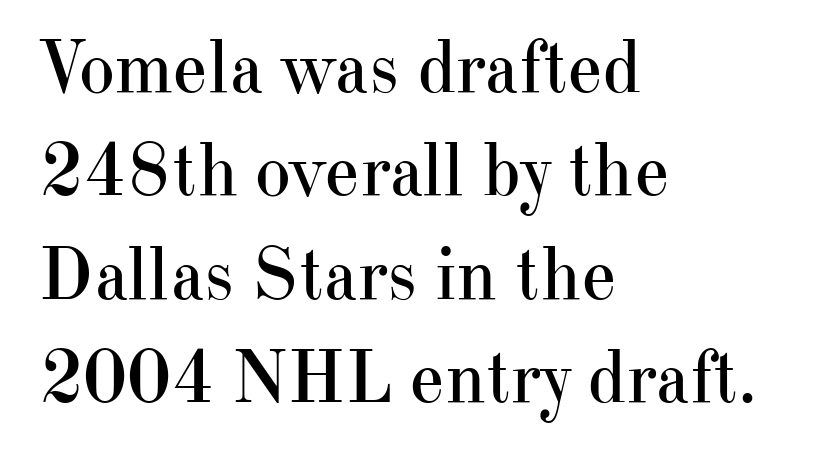
Q: Is the text bold? A: No.
Q: Is the text italic (slanted)? A: No, it is upright.
Q: Is the typeface a serif or a sans-serif typeface? A: Serif.
Q: Is the text underlined? A: No.
Q: How is the paragraph aligned? A: Left-aligned.
Q: Is the spacing between letters normal or unusually wide? A: Normal.
Q: Is the spacing between lines tight, normal or loose? A: Normal.
Q: Width (condensed, normal, or wide)? A: Normal.
Q: Stroke contrast? A: High.
Q: x-height? A: Small.
Q: Monospaced? A: No.
